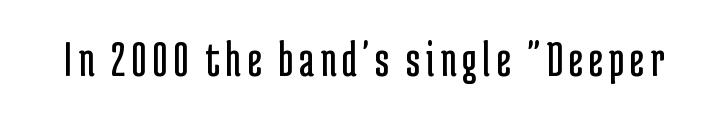
Q: Is the text bold? A: No.
Q: Is the text italic (slanted)? A: No, it is upright.
Q: Is the typeface a serif or a sans-serif typeface? A: Sans-serif.
Q: Is the text underlined? A: No.
Q: Width (condensed, normal, or wide)? A: Condensed.
Q: Stroke contrast? A: Low.
Q: x-height? A: Medium.
Q: Monospaced? A: No.
